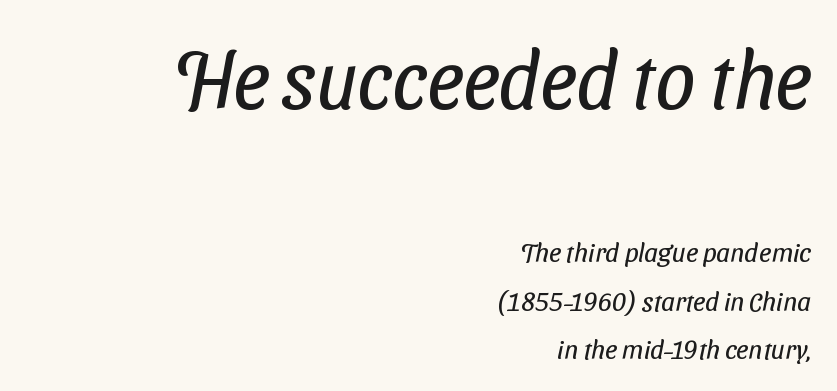
{"serif": "no", "bold": "no", "weight": "regular", "width": "condensed", "stroke_contrast": "low", "x_height": "medium", "monospaced": "no", "underline": "no", "align": "right", "line_spacing_ratio": 1.8, "letter_spacing": "normal", "letter_spacing_em": 0.0, "larger_block": "first", "size_ratio": 2.96, "glyph_px": 80}
